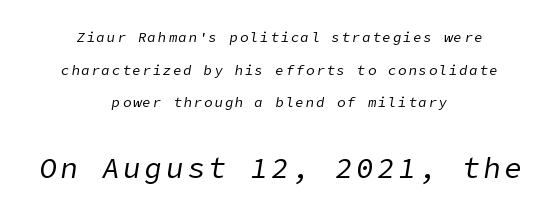
Compared with a flush-left layout, this one balances lines on the center instead. If you drew a line through each stem, it would be angled. Loosely led — the rows are spread out. Any mark beneath the type? The region is blank. The rendering enlarges the type as you move from the upper chunk to the lower. Is this a heavy cut? Hardly; it is regular or lighter.
